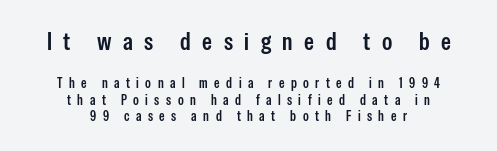
{"italic": "no", "bold": "semi", "underline": "no", "align": "center", "line_spacing_ratio": 1.17, "letter_spacing": "wide", "letter_spacing_em": 0.46, "larger_block": "first", "size_ratio": 1.79, "glyph_px": 25}
